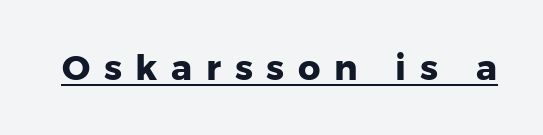
These words are printed bold, with thick strokes throughout. This is underlined copy, the kind a proofreader might mark for attention. Note the varied advance widths — an 'i' is clearly narrower than an 'm'. Observe the wide spacing: letters keep a clear distance from each other. Tall strokes in this sample are plumb rather than angled.
